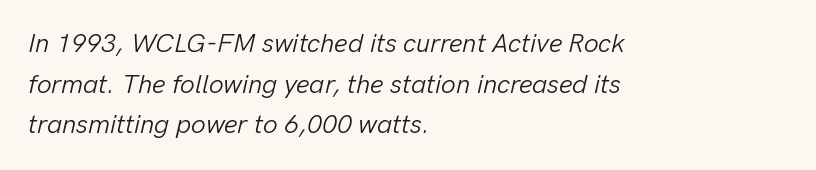
Reading down the block, your eye returns to a fixed left position each line. Summary of weight: not heavy and not bold. Does the leading feel generous? No, just average. What stands out about the letter spacing? Nothing — it is the standard amount. Nobody drew a line under any word here. The face used here has a pronounced slope to its letters.
